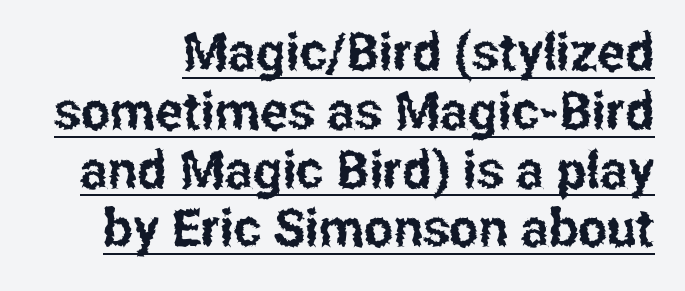
The image shows 52 px condensed sans-serif type, upright; set tight line spacing (1.13x), normal letter spacing, underlined; low stroke contrast and a medium x-height.
